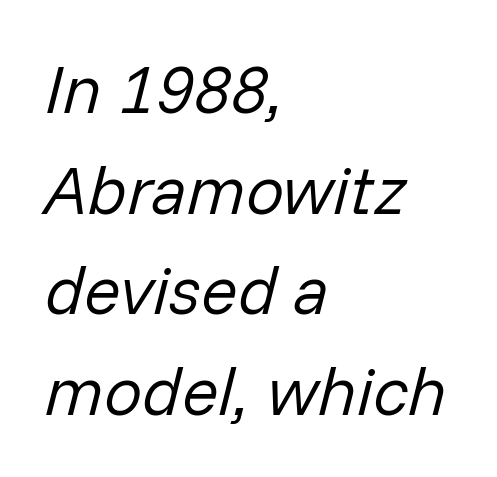
{"italic": "yes", "lean": "right", "slant_degrees": 14, "bold": "no", "weight": "regular", "width": "normal", "stroke_contrast": "low", "x_height": "medium", "monospaced": "no", "underline": "no", "align": "left", "line_spacing": "normal", "line_spacing_ratio": 1.48, "letter_spacing": "normal", "letter_spacing_em": 0.0, "glyph_px": 68}
